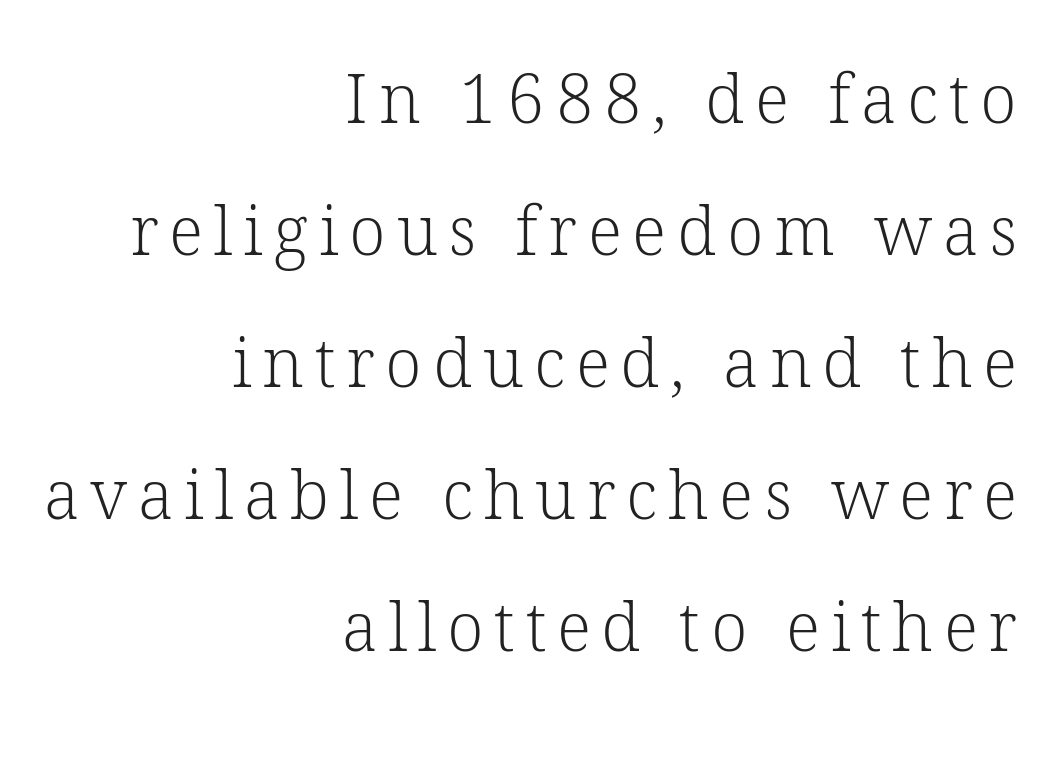
A serif font was chosen for this passage. Short and long lines alike share a common ending point at right. Regarding leading, the lines here are spaced well apart. Type without underlining. The weight tops out at a normal text grade. These lines are rendered in a variable-pitch font.
